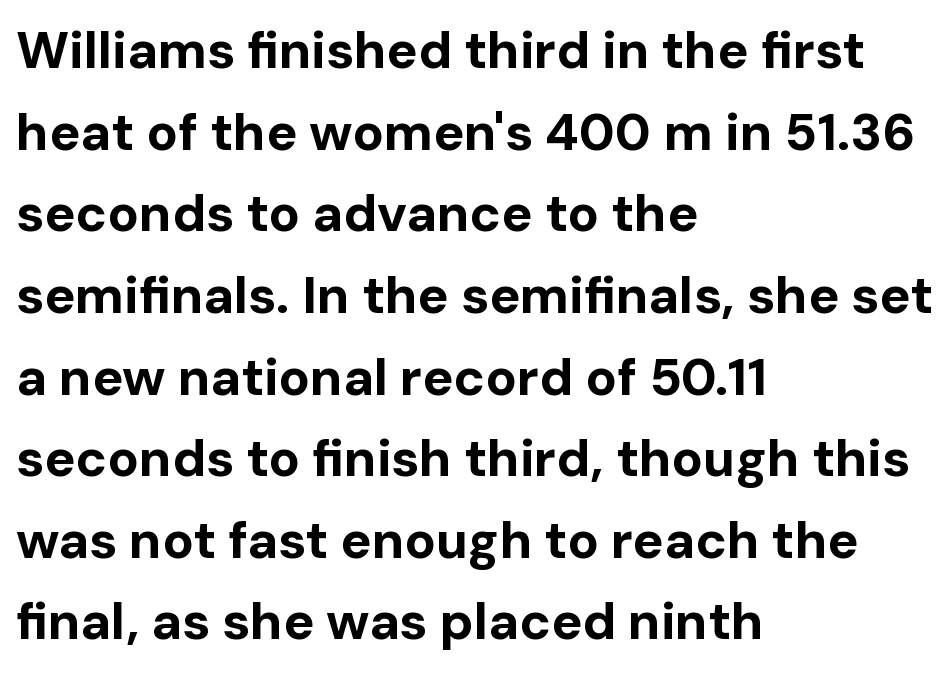
{"serif": "no", "italic": "no", "bold": "yes", "weight": "bold", "width": "normal", "stroke_contrast": "low", "x_height": "medium", "monospaced": "no", "underline": "no", "align": "left", "line_spacing": "normal", "line_spacing_ratio": 1.57, "letter_spacing": "normal", "letter_spacing_em": 0.0, "glyph_px": 52}
